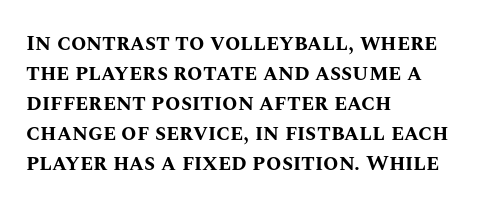
The image shows 22 px bold type, upright; set left-aligned, normal line spacing (1.36x), normal letter spacing, not underlined.
